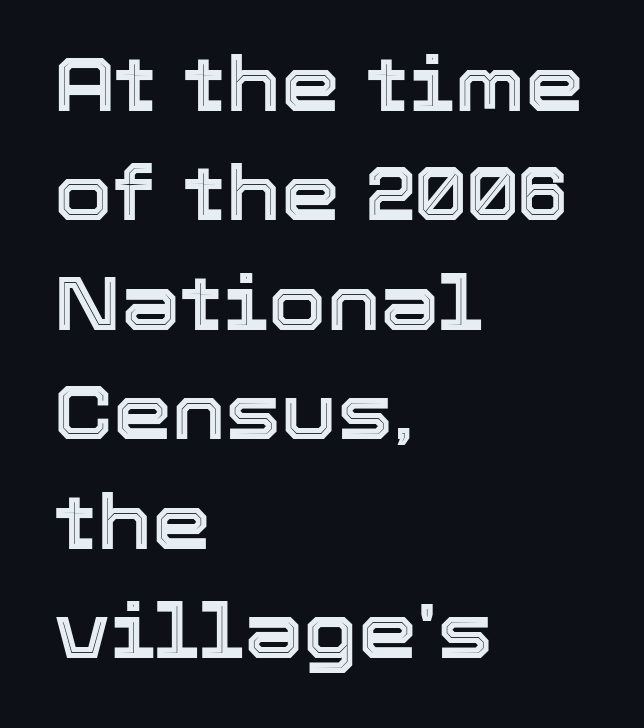
{"italic": "no", "width": "normal", "x_height": "medium", "monospaced": "no", "underline": "no", "align": "left", "line_spacing": "normal", "line_spacing_ratio": 1.46, "letter_spacing": "normal", "letter_spacing_em": 0.0, "glyph_px": 75}
